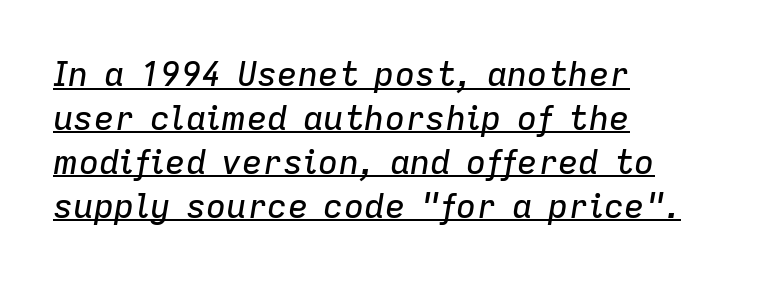
The image shows 34 px text type, italic (leaning right); set left-aligned, normal line spacing (1.29x), normal letter spacing, underlined; low stroke contrast and a medium x-height.
